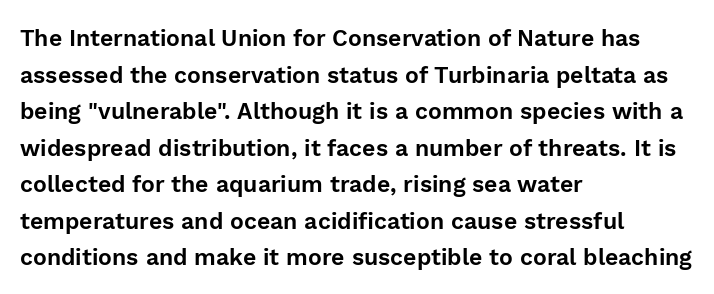
Q: Is the text italic (slanted)? A: No, it is upright.
Q: Is the text underlined? A: No.
Q: How is the paragraph aligned? A: Left-aligned.
Q: Is the spacing between letters normal or unusually wide? A: Normal.
Q: Is the spacing between lines tight, normal or loose? A: Normal.
